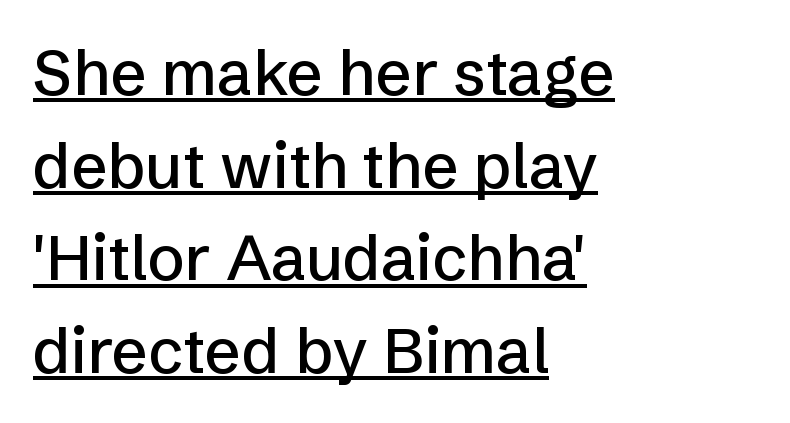
Q: Is the text italic (slanted)? A: No, it is upright.
Q: Is the typeface a serif or a sans-serif typeface? A: Sans-serif.
Q: Is the text underlined? A: Yes.
Q: How is the paragraph aligned? A: Left-aligned.
Q: Is the spacing between letters normal or unusually wide? A: Normal.
Q: Is the spacing between lines tight, normal or loose? A: Normal.
Q: Width (condensed, normal, or wide)? A: Normal.
Q: Stroke contrast? A: Low.
Q: x-height? A: Medium.
Q: Monospaced? A: No.
